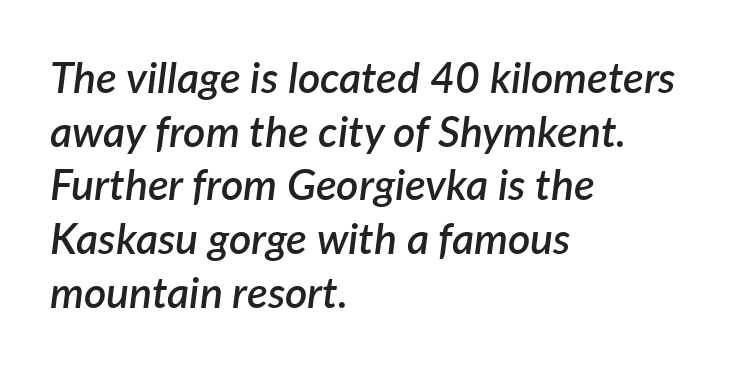
A bare baseline throughout the passage. The axis of the letterforms is tilted away from vertical. Baseline-to-baseline distance is the conventional proportion of letter height. A semibold gives these letters moderate extra thickness, short of bold. The rendering uses natural spacing where letterforms have individual widths.
